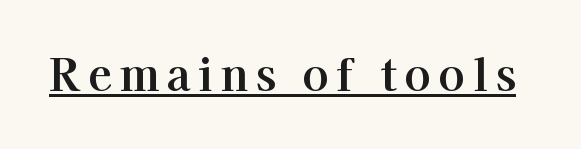
Designer's note — italics off, roman on. Unlike a clean sans, this face finishes its strokes with serifs. The passage shown is typed in a proportional face where columns would drift. Descenders here cross a horizontal rule under the line.
